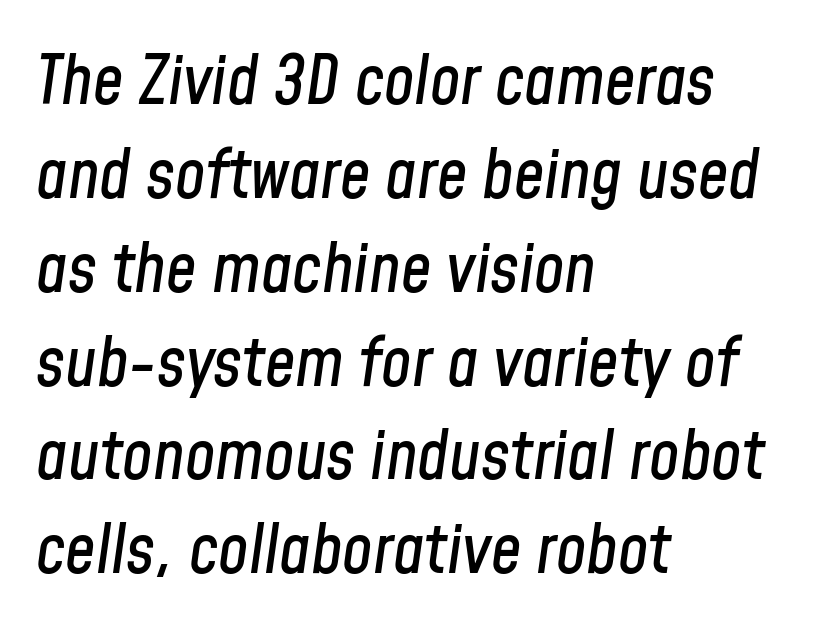
Q: Is the text italic (slanted)? A: Yes, it leans right by about 8 degrees.
Q: Is the text underlined? A: No.
Q: How is the paragraph aligned? A: Left-aligned.
Q: Is the spacing between letters normal or unusually wide? A: Normal.
Q: Is the spacing between lines tight, normal or loose? A: Normal.
Q: Width (condensed, normal, or wide)? A: Condensed.
Q: Stroke contrast? A: Low.
Q: x-height? A: Medium.
Q: Monospaced? A: No.
